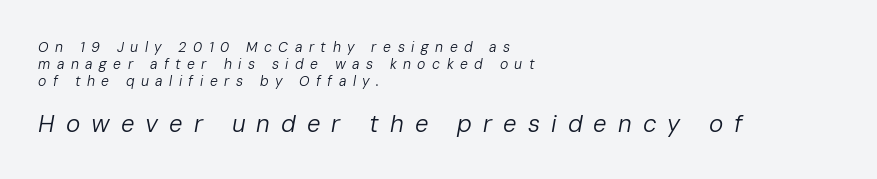
The image shows 24 px text type, italic (leaning right); set left-aligned, line spacing 1.22x, unusually wide letter spacing (+0.46 em), not underlined; the second (bottom) block is 1.71x larger.
